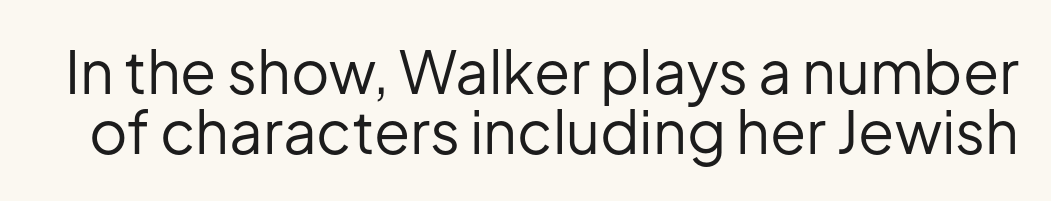
{"serif": "no", "italic": "no", "bold": "no", "weight": "regular", "width": "normal", "stroke_contrast": "low", "x_height": "medium", "monospaced": "no", "underline": "no", "line_spacing": "tight", "line_spacing_ratio": 1.02, "letter_spacing": "normal", "letter_spacing_em": 0.0, "glyph_px": 59}
